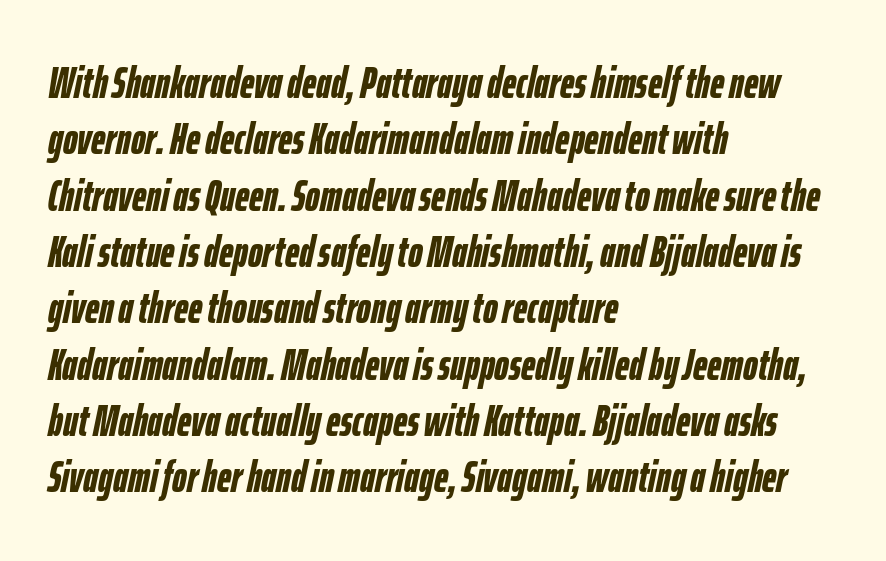
{"italic": "yes", "lean": "right", "slant_degrees": 12, "bold": "yes", "weight": "semibold", "width": "condensed", "stroke_contrast": "low", "x_height": "medium", "monospaced": "no", "underline": "no", "align": "left", "line_spacing": "normal", "line_spacing_ratio": 1.28, "letter_spacing": "normal", "letter_spacing_em": 0.0, "glyph_px": 44}
